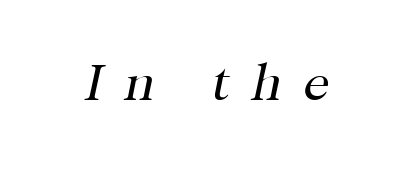
The image shows 52 px regular-weight serif type, italic (leaning right); set unusually wide letter spacing (+0.41 em), not underlined; high stroke contrast and a medium x-height.
